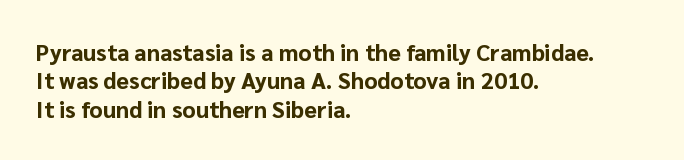
Plain, unruled lines of type. Heft: maximum for text — a bold. The tracking reads as untouched default to a designer's eye. Nope, not italic — everything's standing straight.
